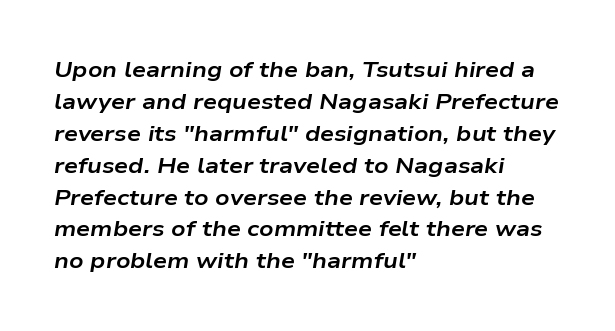
The glyphs have the mass of a bold cut. The lines are quadded left. Here the glyphs are tracked normally, forming tight word shapes. Quick note: interline space is typical.
